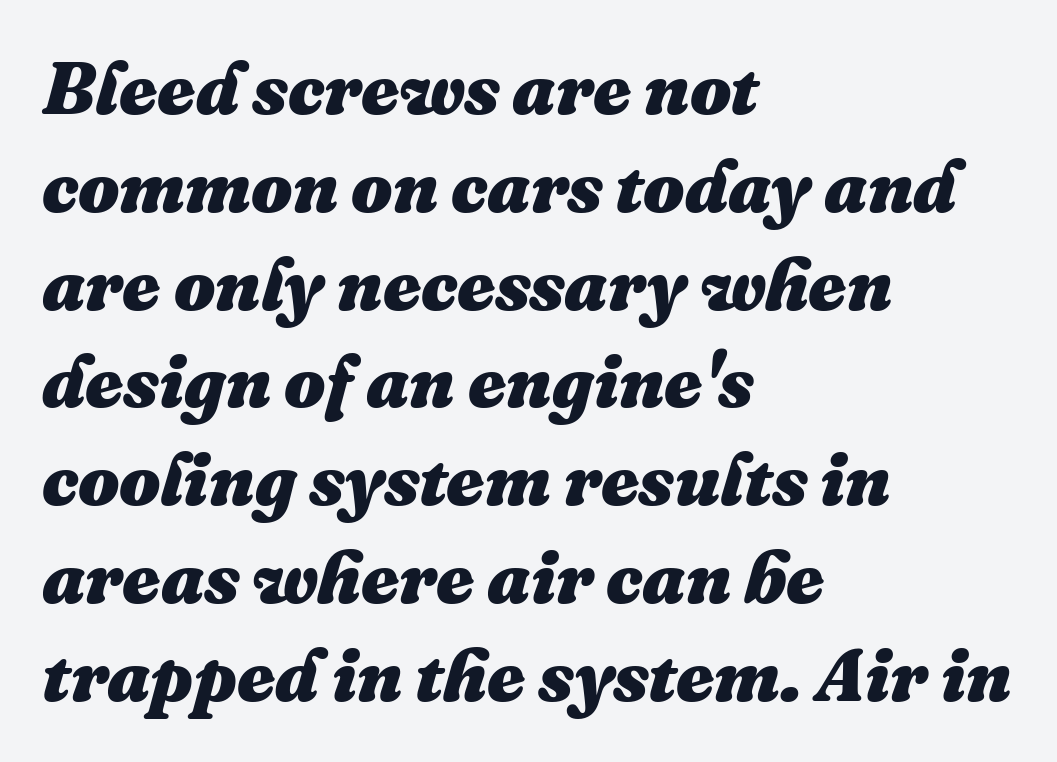
Q: Is the text bold? A: Yes.
Q: Is the text italic (slanted)? A: Yes, it leans right by about 16 degrees.
Q: Is the text underlined? A: No.
Q: How is the paragraph aligned? A: Left-aligned.
Q: Is the spacing between letters normal or unusually wide? A: Normal.
Q: Is the spacing between lines tight, normal or loose? A: Normal.
Q: Width (condensed, normal, or wide)? A: Normal.
Q: Stroke contrast? A: Medium.
Q: x-height? A: Medium.
Q: Monospaced? A: No.
